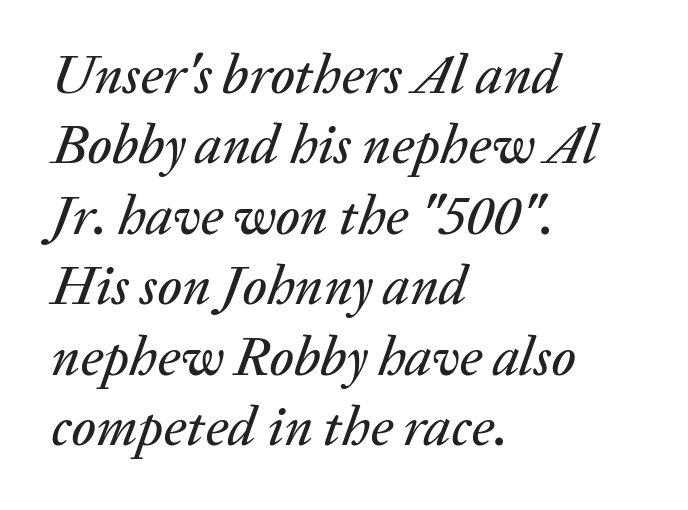
Q: Is the text italic (slanted)? A: Yes, it leans right by about 20 degrees.
Q: Is the text underlined? A: No.
Q: How is the paragraph aligned? A: Left-aligned.
Q: Is the spacing between letters normal or unusually wide? A: Normal.
Q: Is the spacing between lines tight, normal or loose? A: Normal.
Q: Width (condensed, normal, or wide)? A: Normal.
Q: Stroke contrast? A: Low.
Q: x-height? A: Medium.
Q: Monospaced? A: No.
